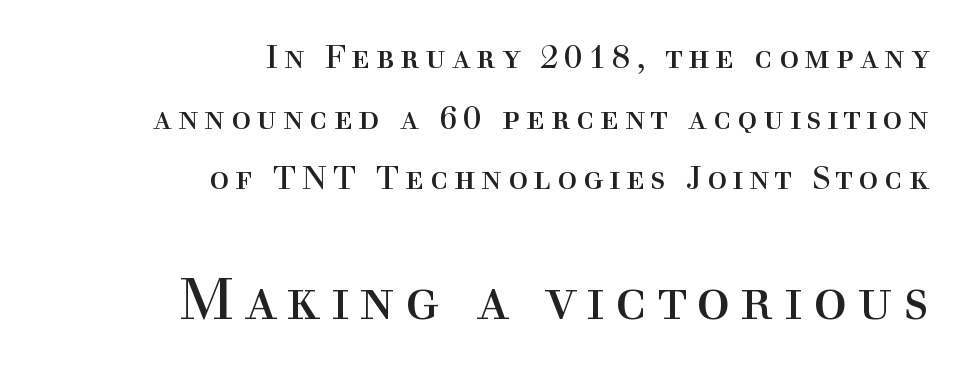
{"serif": "yes", "italic": "no", "bold": "no", "weight": "regular", "width": "normal", "x_height": "medium", "monospaced": "no", "underline": "no", "align": "right", "line_spacing_ratio": 1.84, "larger_block": "second", "size_ratio": 1.73, "glyph_px": 57}
